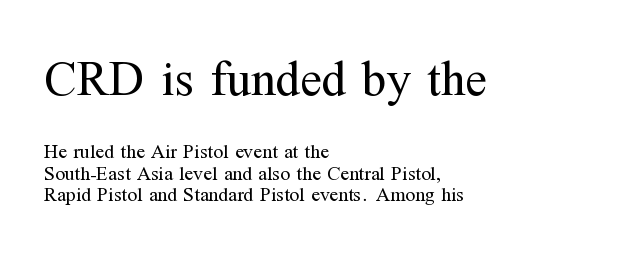
Q: Is the text bold? A: No.
Q: Is the text italic (slanted)? A: No, it is upright.
Q: Is the typeface a serif or a sans-serif typeface? A: Serif.
Q: Is the text underlined? A: No.
Q: How is the paragraph aligned? A: Left-aligned.
Q: Is the spacing between letters normal or unusually wide? A: Normal.
Q: Is the spacing between lines tight, normal or loose? A: Tight.
Q: Which block of text is set in a larger size, the first (top) or the second (bottom)? A: The first (top) one.
Q: Width (condensed, normal, or wide)? A: Normal.
Q: Stroke contrast? A: Medium.
Q: x-height? A: Medium.
Q: Monospaced? A: No.
